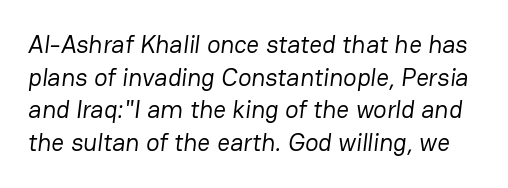
Q: Is the text bold? A: No.
Q: Is the text underlined? A: No.
Q: Is the spacing between letters normal or unusually wide? A: Normal.
Q: Is the spacing between lines tight, normal or loose? A: Normal.
